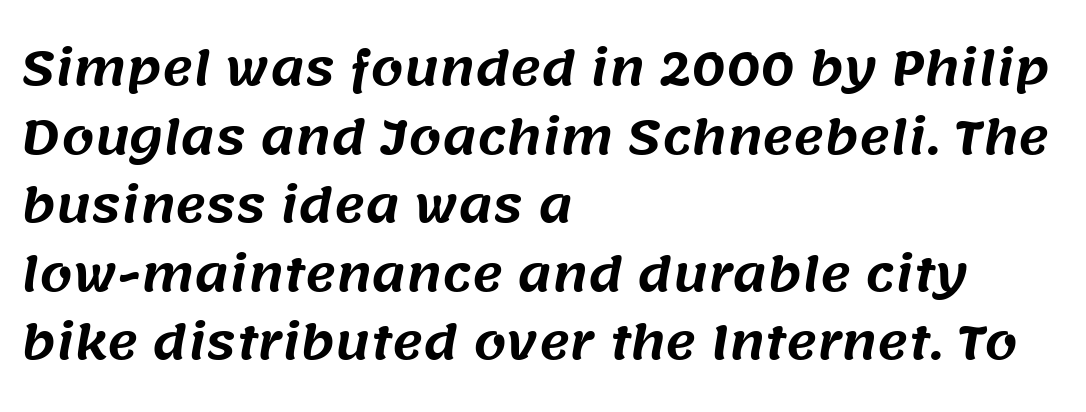
Q: Is the typeface a serif or a sans-serif typeface? A: Sans-serif.
Q: Is the text underlined? A: No.
Q: How is the paragraph aligned? A: Left-aligned.
Q: Is the spacing between letters normal or unusually wide? A: Normal.
Q: Is the spacing between lines tight, normal or loose? A: Normal.
Q: Width (condensed, normal, or wide)? A: Normal.
Q: Stroke contrast? A: Medium.
Q: x-height? A: Large.
Q: Monospaced? A: No.
